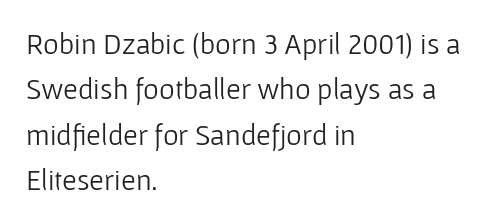
Q: Is the text bold? A: No.
Q: Is the text italic (slanted)? A: No, it is upright.
Q: Is the typeface a serif or a sans-serif typeface? A: Sans-serif.
Q: Is the text underlined? A: No.
Q: How is the paragraph aligned? A: Left-aligned.
Q: Is the spacing between letters normal or unusually wide? A: Normal.
Q: Is the spacing between lines tight, normal or loose? A: Normal.
Q: Width (condensed, normal, or wide)? A: Normal.
Q: Stroke contrast? A: Low.
Q: x-height? A: Medium.
Q: Monospaced? A: No.
